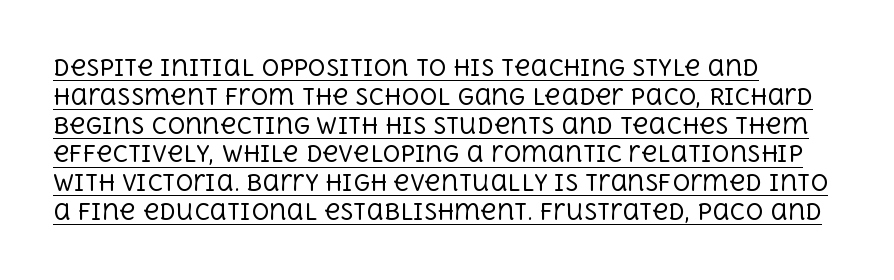
Q: Is the text bold? A: No.
Q: Is the text italic (slanted)? A: No, it is upright.
Q: Is the text underlined? A: Yes.
Q: How is the paragraph aligned? A: Left-aligned.
Q: Is the spacing between letters normal or unusually wide? A: Normal.
Q: Is the spacing between lines tight, normal or loose? A: Normal.
